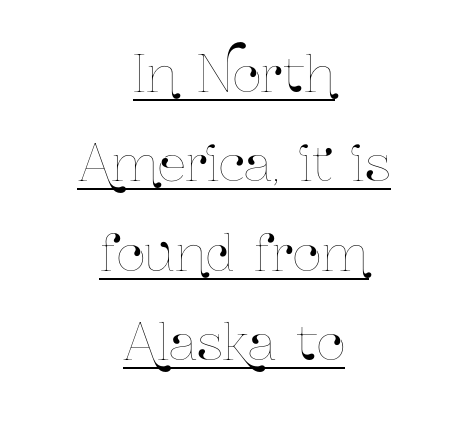
Each letter keeps its own natural width here, so spacing adapts to shape. When letters stand straight like this, we call the style roman or upright. Honestly, the underline is the first thing you notice here. Reading down the block, each line starts at a different indent, mirrored at its end.
